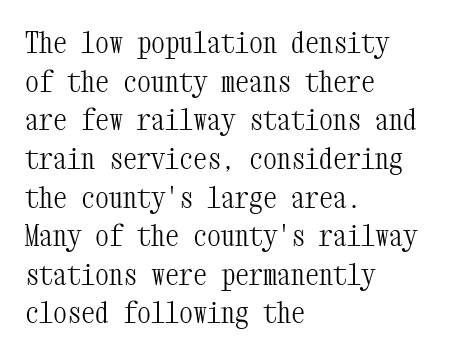
The image shows 28 px light, condensed serif type, upright, monospaced; set left-aligned, normal line spacing (1.38x), normal letter spacing, not underlined; medium stroke contrast and a medium x-height.
